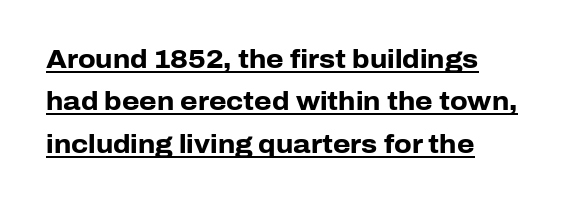
The rows are spaced the way most documents space them. Italic? Not at all — the glyphs are vertical. The lettering is marked with a stroke running underneath it. Nothing unusual about the tracking: characters are spaced as the font intends.
